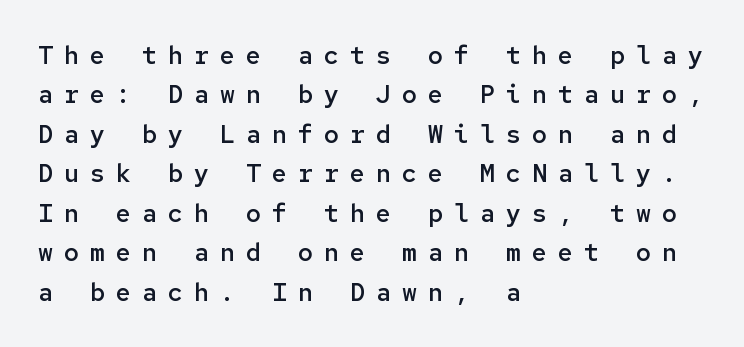
This rendering widens character spacing well past its baseline value. Ascenders rise straight up at ninety degrees. Underlining? Definitely not there. Interline gaps are of average width in this sample. Does the copy run flush right? No — it runs flush left. Notice the strokes are somewhat thickened but not fully heavy: this is a semibold.
